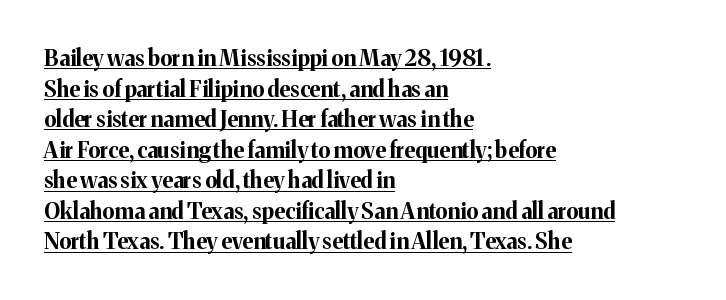
Q: Is the text bold? A: Yes.
Q: Is the text italic (slanted)? A: No, it is upright.
Q: Is the text underlined? A: Yes.
Q: How is the paragraph aligned? A: Left-aligned.
Q: Is the spacing between letters normal or unusually wide? A: Normal.
Q: Is the spacing between lines tight, normal or loose? A: Normal.
